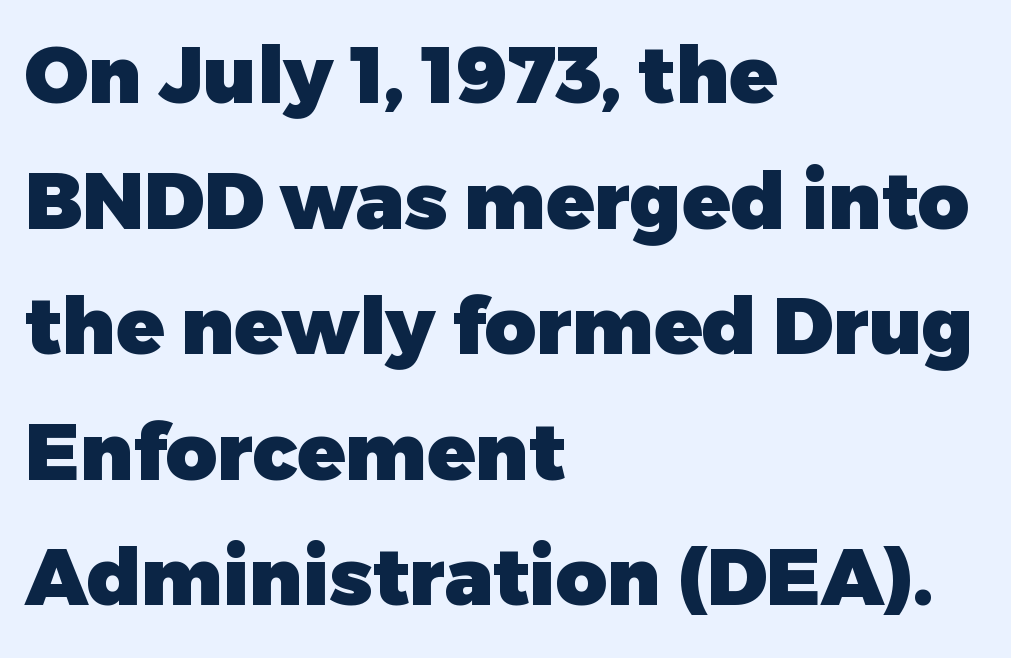
Q: Is the text bold? A: Yes.
Q: Is the text italic (slanted)? A: No, it is upright.
Q: Is the typeface a serif or a sans-serif typeface? A: Sans-serif.
Q: Is the text underlined? A: No.
Q: How is the paragraph aligned? A: Left-aligned.
Q: Is the spacing between letters normal or unusually wide? A: Normal.
Q: Is the spacing between lines tight, normal or loose? A: Normal.
Q: Width (condensed, normal, or wide)? A: Normal.
Q: Stroke contrast? A: Low.
Q: x-height? A: Medium.
Q: Monospaced? A: No.
